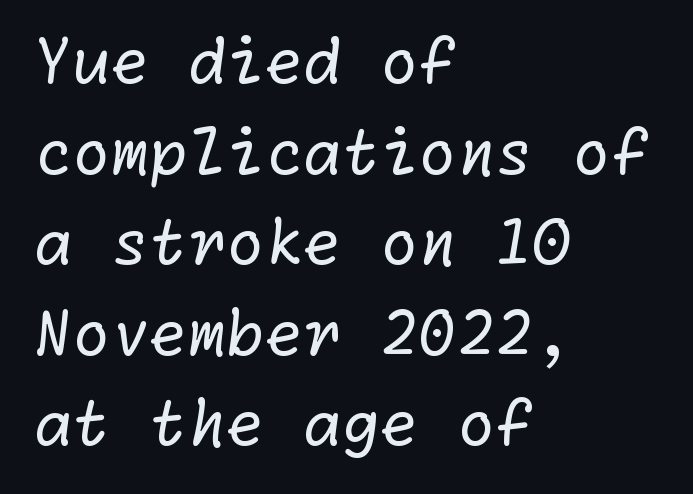
{"serif": "no", "bold": "no", "weight": "regular", "width": "normal", "stroke_contrast": "low", "x_height": "medium", "underline": "no", "align": "left", "line_spacing": "normal", "line_spacing_ratio": 1.46, "letter_spacing": "normal", "letter_spacing_em": 0.0, "glyph_px": 62}
